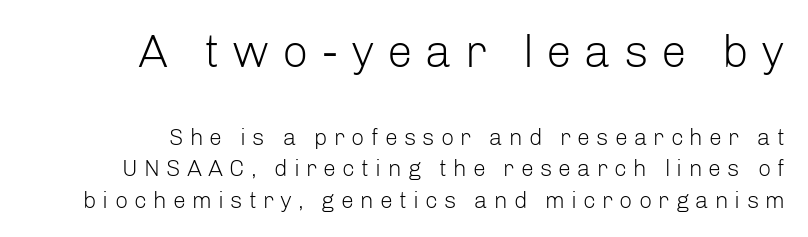
This sample uses an upright cut, with every glyph sitting square on the baseline. These lines are rendered in a variable-pitch font. Of the two passages, the one on top uses the larger point size. Each stroke keeps to a modest, everyday thickness or less.
